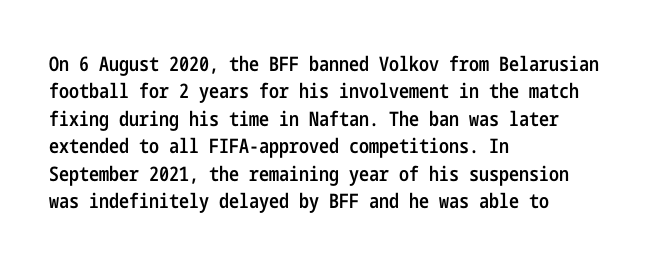
The specimen reads as upright at a glance. Each new line begins a customary step beneath the previous one. Has an underline been added? It has not. Its strokes are somewhat broadened, the hallmark of semibold type.
